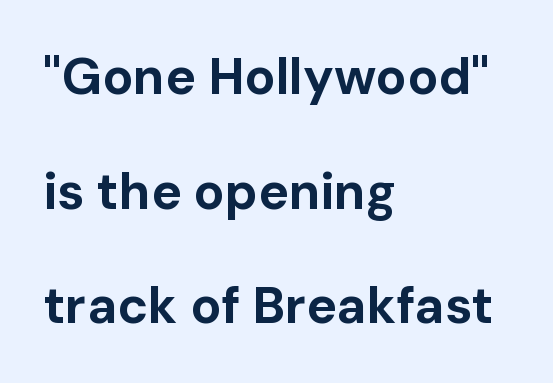
The face used here is a sans, in the tradition of grotesques and geometrics. Left-aligned paragraph, ragged on the right. The rendering keeps characters at their native spacing. This sample trades compactness for vertical openness between lines. The letters stand straight up with perfectly vertical stems. Descender tails drop into unmarked territory.
